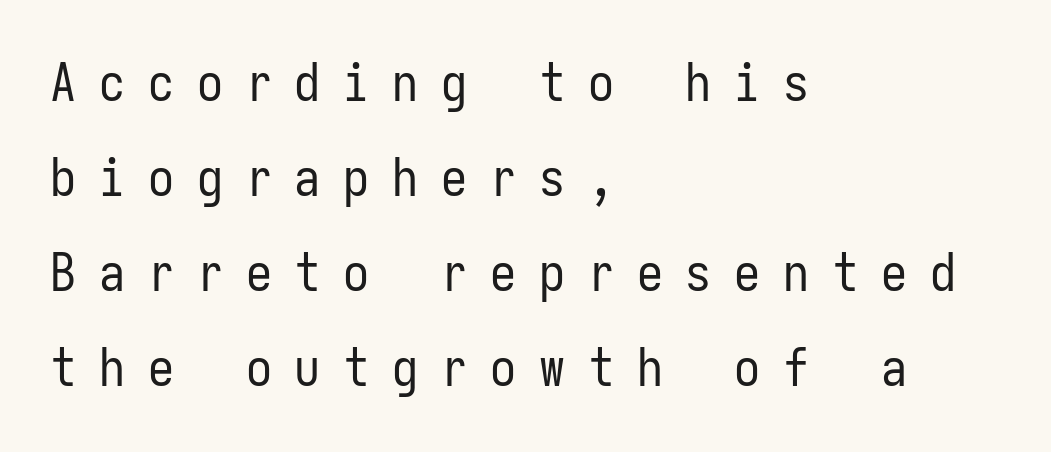
Q: Is the text bold? A: No.
Q: Is the text italic (slanted)? A: No, it is upright.
Q: Is the typeface a serif or a sans-serif typeface? A: Sans-serif.
Q: Is the text underlined? A: No.
Q: How is the paragraph aligned? A: Left-aligned.
Q: Is the spacing between letters normal or unusually wide? A: Unusually wide.
Q: Width (condensed, normal, or wide)? A: Condensed.
Q: Stroke contrast? A: Low.
Q: x-height? A: Medium.
Q: Monospaced? A: Yes.
